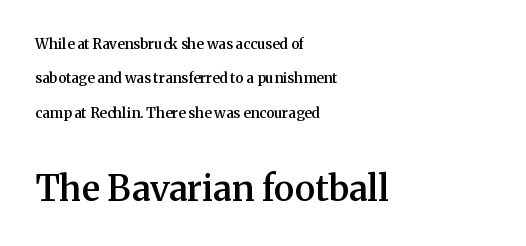
Whoever set this made the second block the dominant, larger element. You can tell it's not italic because the verticals are truly vertical. You can tell from the footed stems that serif type was used. Proportional: the letters do not fall into vertical columns. Interline gaps are noticeably wide in this sample. The text block is weighted toward the left margin, trailing off unevenly rightward.
